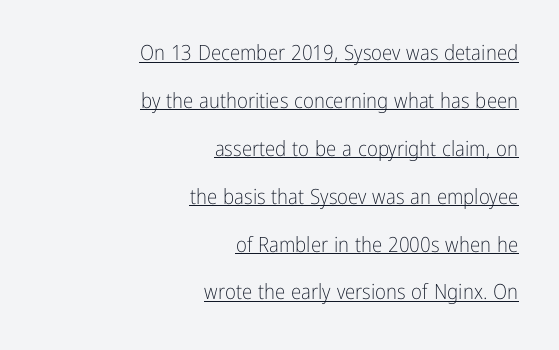
{"italic": "no", "bold": "no", "underline": "yes", "align": "right", "line_spacing": "loose", "line_spacing_ratio": 2.28, "letter_spacing": "normal", "letter_spacing_em": 0.0, "glyph_px": 21}
